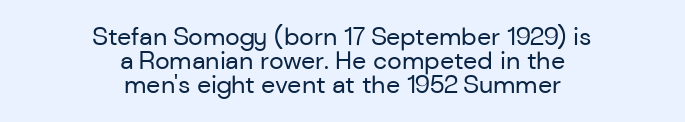
Q: Is the text bold? A: No.
Q: Is the text italic (slanted)? A: No, it is upright.
Q: Is the text underlined? A: No.
Q: How is the paragraph aligned? A: Centered.
Q: Is the spacing between letters normal or unusually wide? A: Normal.
Q: Is the spacing between lines tight, normal or loose? A: Tight.
